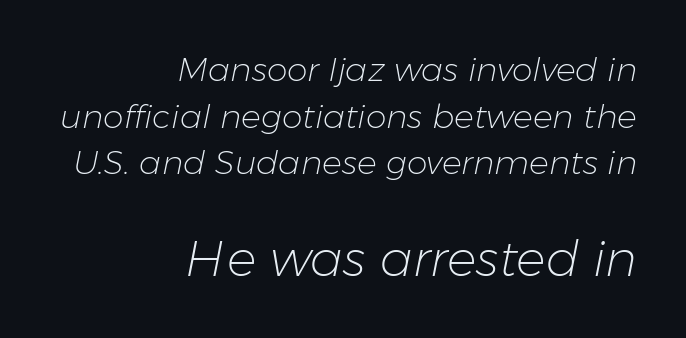
Spacing verdict: proportional, widths tailored to each character. A flush-right, rag-left setting is used for this passage. Quick note: italic. Check the space under the baseline: it is left empty. Note: smaller setting up top, larger setting below. Inter-character spacing is left at the font's built-in metrics.
